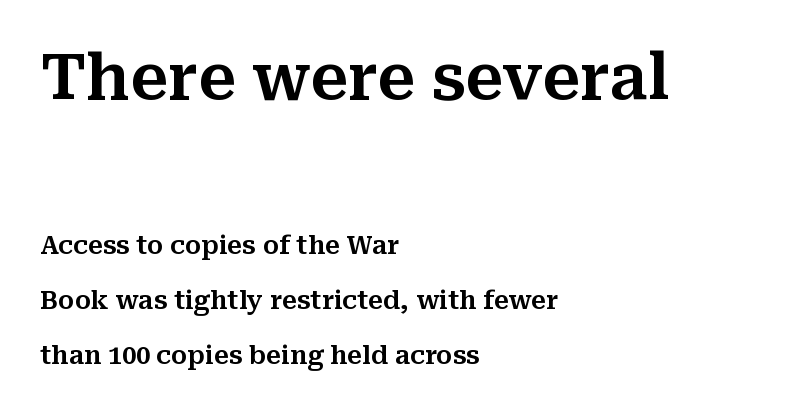
{"serif": "yes", "italic": "no", "width": "normal", "stroke_contrast": "medium", "x_height": "medium", "monospaced": "no", "underline": "no", "align": "left", "line_spacing": "loose", "line_spacing_ratio": 2.21, "letter_spacing": "normal", "letter_spacing_em": 0.0, "larger_block": "first", "size_ratio": 2.52, "glyph_px": 63}
